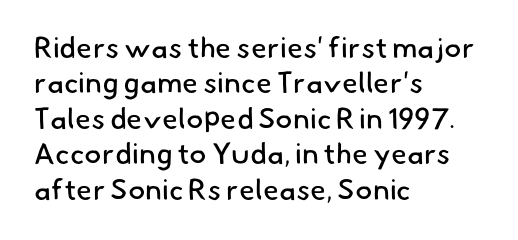
The image shows 29 px regular-weight sans-serif type; set left-aligned, line spacing 1.22x, normal letter spacing, not underlined; low stroke contrast and a small x-height.
